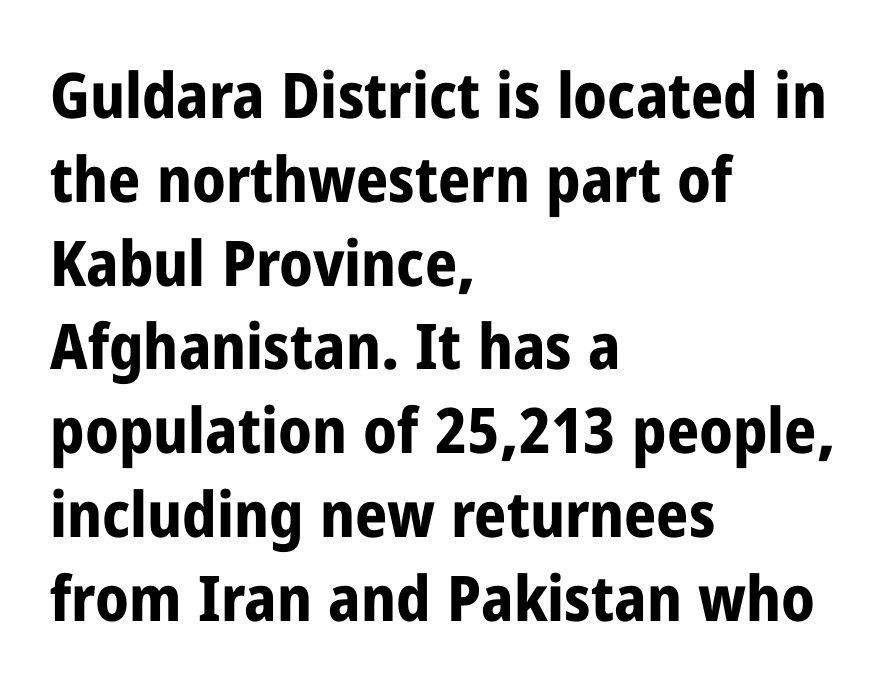
{"serif": "no", "italic": "no", "bold": "yes", "weight": "bold", "width": "condensed", "stroke_contrast": "low", "x_height": "medium", "monospaced": "no", "underline": "no", "align": "left", "line_spacing": "normal", "line_spacing_ratio": 1.33, "letter_spacing": "normal", "letter_spacing_em": 0.0, "glyph_px": 63}
